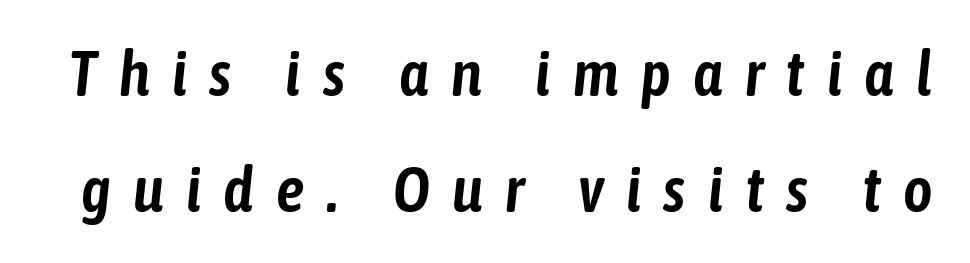
The image shows 63 px condensed type, italic (leaning right); set line spacing 1.84x, unusually wide letter spacing (+0.36 em), not underlined; low stroke contrast and a medium x-height.
